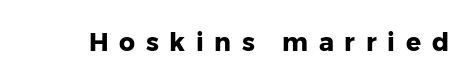
Q: Is the text bold? A: Yes.
Q: Is the text italic (slanted)? A: No, it is upright.
Q: Is the text underlined? A: No.
Q: Is the spacing between letters normal or unusually wide? A: Unusually wide.
